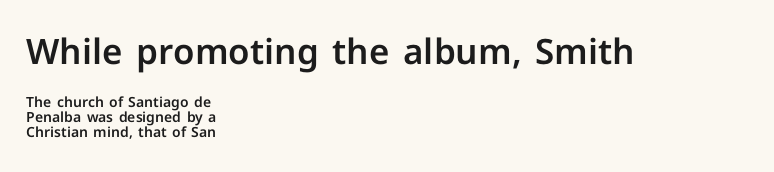
Does the copy run flush right? No — it runs flush left. The lettering holds an erect, upright posture throughout. What stands out about the letter spacing? Nothing — it is the standard amount. The line-height multiplier appears low, near solid setting. Clear beneath every line of the passage. The rendering shrinks the type as you move from the upper chunk to the lower.
